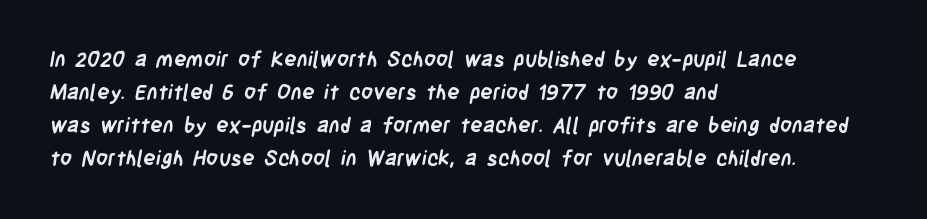
{"bold": "yes", "underline": "no", "align": "left", "line_spacing": "normal", "line_spacing_ratio": 1.57, "letter_spacing": "normal", "letter_spacing_em": 0.0, "glyph_px": 21}
